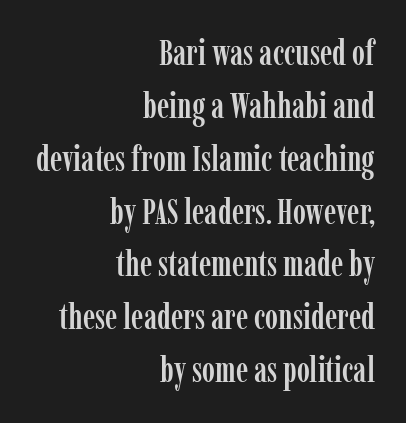
{"serif": "yes", "italic": "no", "width": "condensed", "stroke_contrast": "low", "x_height": "medium", "monospaced": "no", "underline": "no", "align": "right", "line_spacing": "normal", "line_spacing_ratio": 1.51, "letter_spacing": "normal", "letter_spacing_em": 0.0, "glyph_px": 35}
